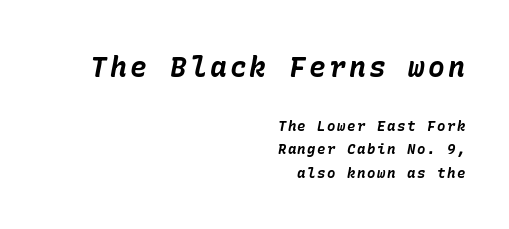
Typographic density is high because the face is bold. Note: larger setting up top, smaller setting below. The rendering anchors every line to the right-hand side. An italicized treatment has been applied to the whole sample.
